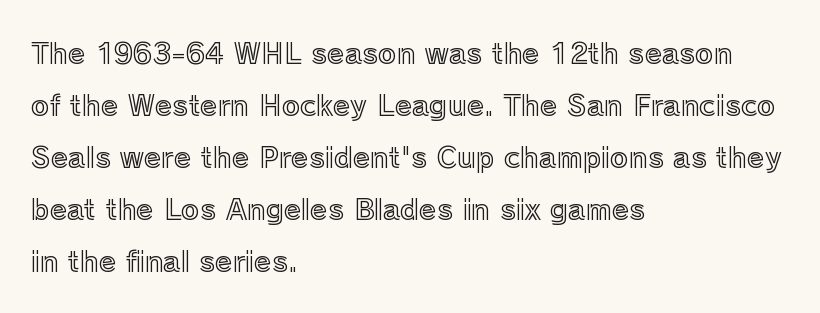
{"italic": "no", "width": "normal", "x_height": "medium", "monospaced": "no", "underline": "no", "align": "left", "line_spacing_ratio": 1.86, "letter_spacing": "normal", "letter_spacing_em": 0.0, "glyph_px": 28}
